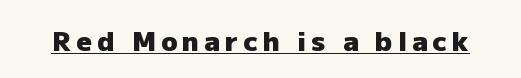
Q: Is the text bold? A: Yes.
Q: Is the text italic (slanted)? A: No, it is upright.
Q: Is the text underlined? A: Yes.
